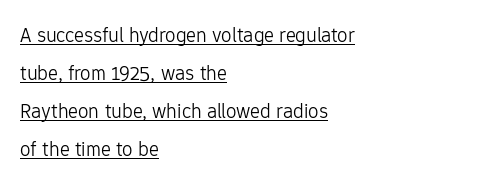
Typeset ragged right — the left edge is the straight one. Caption: face not bold, strokes unweighted. The letters stand upright; this is a roman face. Each line of the rendering has a horizontal stroke beneath the glyphs.
